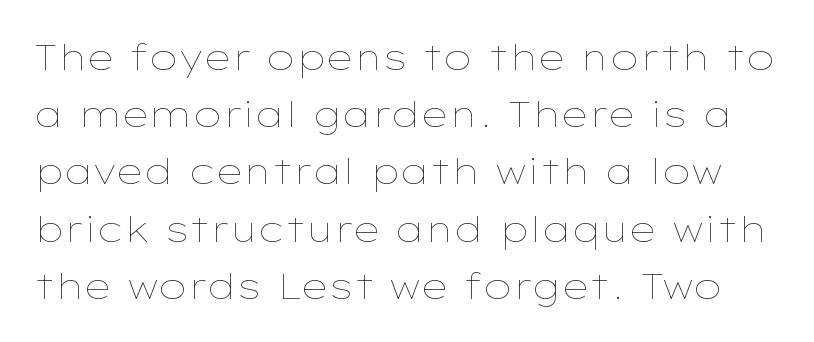
{"italic": "no", "bold": "no", "weight": "thin", "width": "wide", "stroke_contrast": "low", "x_height": "medium", "monospaced": "no", "underline": "no", "line_spacing": "normal", "line_spacing_ratio": 1.59, "letter_spacing": "normal", "letter_spacing_em": 0.0, "glyph_px": 36}
